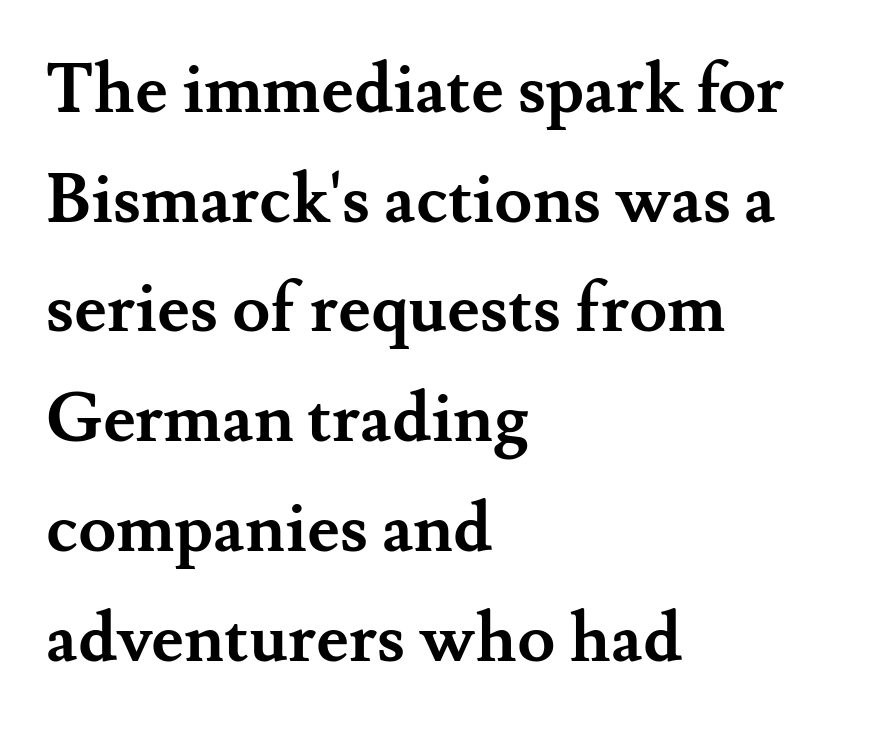
{"serif": "yes", "italic": "no", "bold": "yes", "weight": "semibold", "width": "normal", "stroke_contrast": "medium", "x_height": "small", "monospaced": "no", "underline": "no", "align": "left", "line_spacing": "normal", "line_spacing_ratio": 1.59, "letter_spacing": "normal", "letter_spacing_em": 0.0, "glyph_px": 69}
